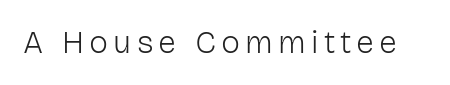
Q: Is the text bold? A: No.
Q: Is the text italic (slanted)? A: No, it is upright.
Q: Is the typeface a serif or a sans-serif typeface? A: Sans-serif.
Q: Is the text underlined? A: No.
Q: Width (condensed, normal, or wide)? A: Normal.
Q: Stroke contrast? A: Low.
Q: x-height? A: Medium.
Q: Monospaced? A: No.
